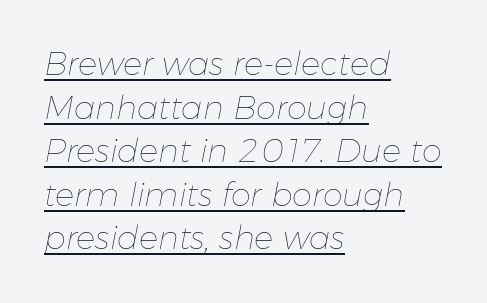
{"italic": "yes", "lean": "right", "slant_degrees": 11, "bold": "no", "weight": "thin", "width": "normal", "stroke_contrast": "low", "x_height": "medium", "monospaced": "no", "underline": "yes", "align": "left", "line_spacing": "normal", "line_spacing_ratio": 1.36, "letter_spacing": "normal", "letter_spacing_em": 0.0, "glyph_px": 32}
